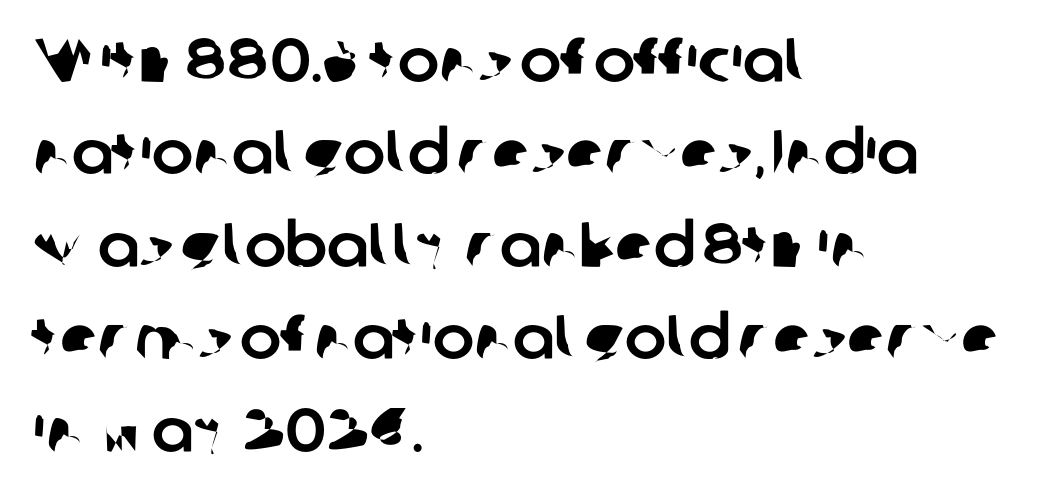
This rendering leaves character spacing at its baseline value. Typographically, this falls in the sans-serif category. Each new line begins a customary step beneath the previous one. A bare baseline throughout the passage. Horizontal alignment here is leftward, the default for most running prose. These lines are rendered in a variable-pitch font.
